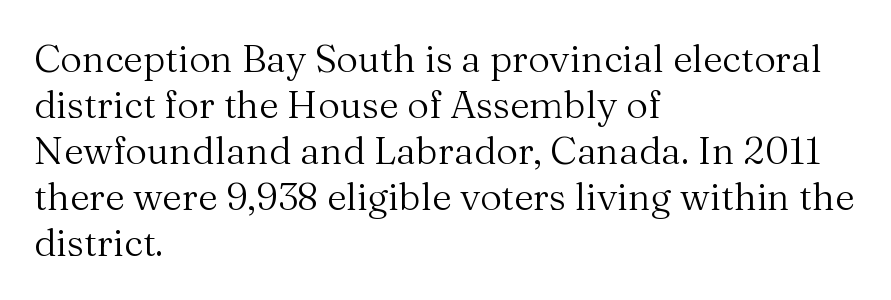
Q: Is the text bold? A: No.
Q: Is the text italic (slanted)? A: No, it is upright.
Q: Is the typeface a serif or a sans-serif typeface? A: Serif.
Q: Is the text underlined? A: No.
Q: How is the paragraph aligned? A: Left-aligned.
Q: Is the spacing between letters normal or unusually wide? A: Normal.
Q: Width (condensed, normal, or wide)? A: Normal.
Q: Stroke contrast? A: Medium.
Q: x-height? A: Medium.
Q: Monospaced? A: No.
